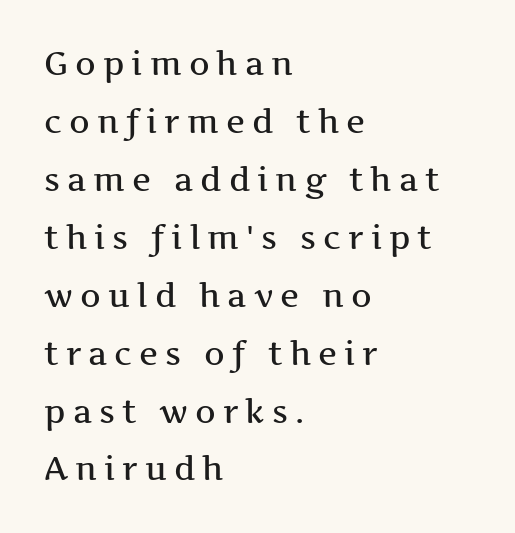
Note the varied advance widths — an 'i' is clearly narrower than an 'm'. The rendering anchors every line to the left-hand side. Rule under the text: the space is simply empty. Nope, not italic — everything's standing straight.
